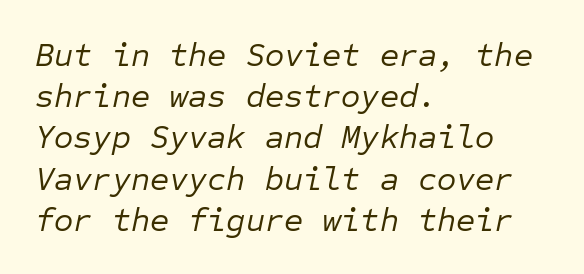
Spacing verdict: monospaced, one width for all characters. Notice how the passage keeps a crisp vertical edge on the left only. This is oblique type, the kind used for emphasis or titles. The strokes carry an ordinary text weight at most. Nobody drew a line under any word here.
